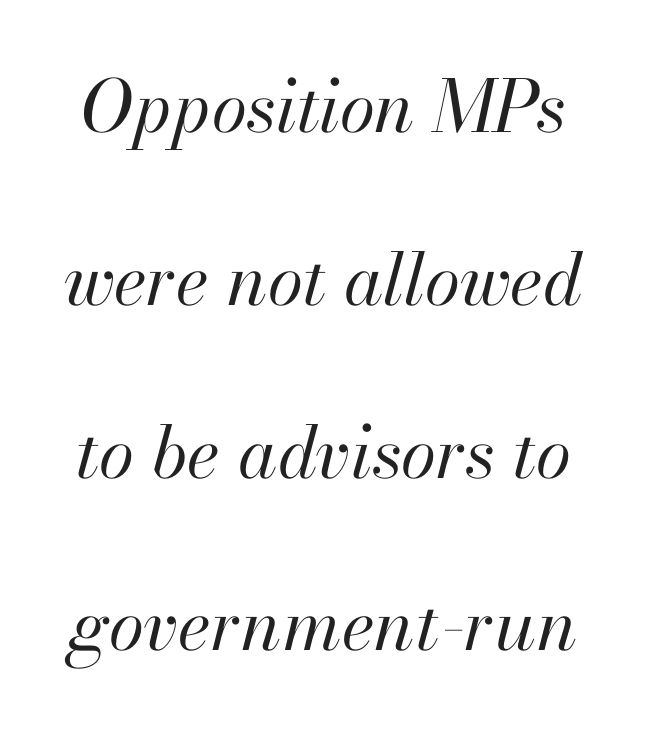
Between one letter and the next there's only the usual sliver of space. Quick note: interline space is abundant. The weight would be labelled regular, book, light, or lighter still. The rendering uses natural spacing where letterforms have individual widths. The specimen omits any rule beneath the text block's lines. Characters are canted at an angle relative to the baseline's perpendicular.
